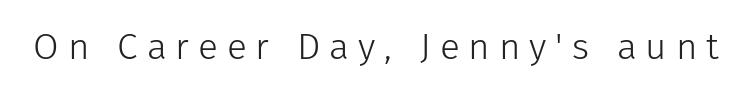
Q: Is the text bold? A: No.
Q: Is the text italic (slanted)? A: No, it is upright.
Q: Is the typeface a serif or a sans-serif typeface? A: Sans-serif.
Q: Is the text underlined? A: No.
Q: Is the spacing between letters normal or unusually wide? A: Unusually wide.
Q: Width (condensed, normal, or wide)? A: Normal.
Q: Stroke contrast? A: Low.
Q: x-height? A: Medium.
Q: Monospaced? A: No.
